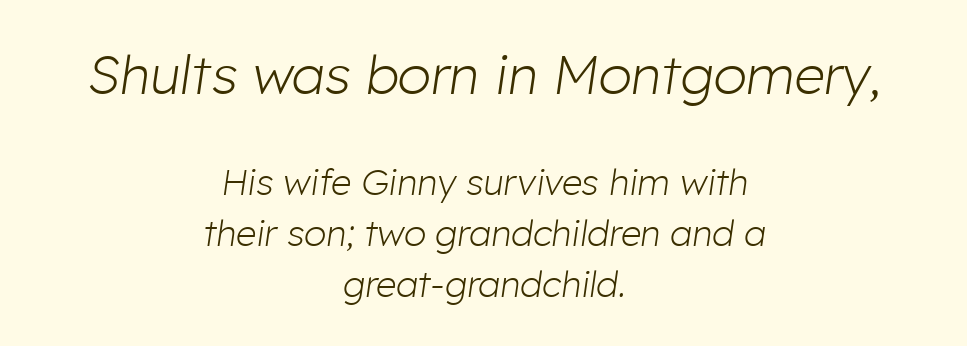
{"italic": "yes", "lean": "right", "slant_degrees": 8, "bold": "no", "weight": "light", "width": "normal", "stroke_contrast": "low", "x_height": "medium", "monospaced": "no", "underline": "no", "align": "center", "line_spacing": "normal", "line_spacing_ratio": 1.41, "letter_spacing": "normal", "letter_spacing_em": 0.0, "larger_block": "first", "size_ratio": 1.5, "glyph_px": 54}
